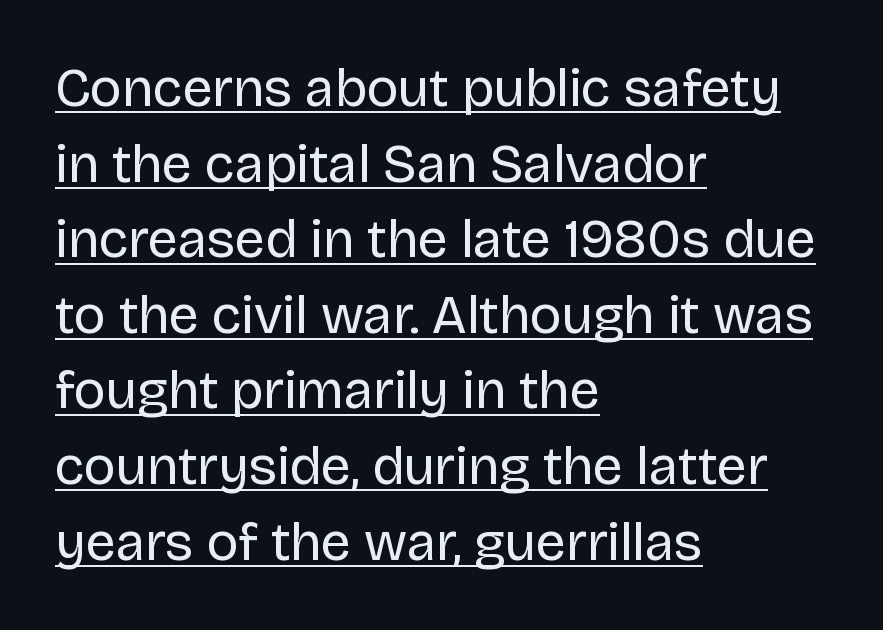
Q: Is the text bold? A: No.
Q: Is the text italic (slanted)? A: No, it is upright.
Q: Is the typeface a serif or a sans-serif typeface? A: Sans-serif.
Q: Is the text underlined? A: Yes.
Q: How is the paragraph aligned? A: Left-aligned.
Q: Is the spacing between letters normal or unusually wide? A: Normal.
Q: Is the spacing between lines tight, normal or loose? A: Normal.
Q: Width (condensed, normal, or wide)? A: Normal.
Q: Stroke contrast? A: Low.
Q: x-height? A: Large.
Q: Monospaced? A: No.
